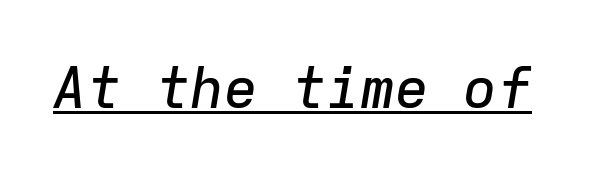
The image shows 57 px text type, italic (leaning right), monospaced; set normal letter spacing, underlined; low stroke contrast and a medium x-height.
